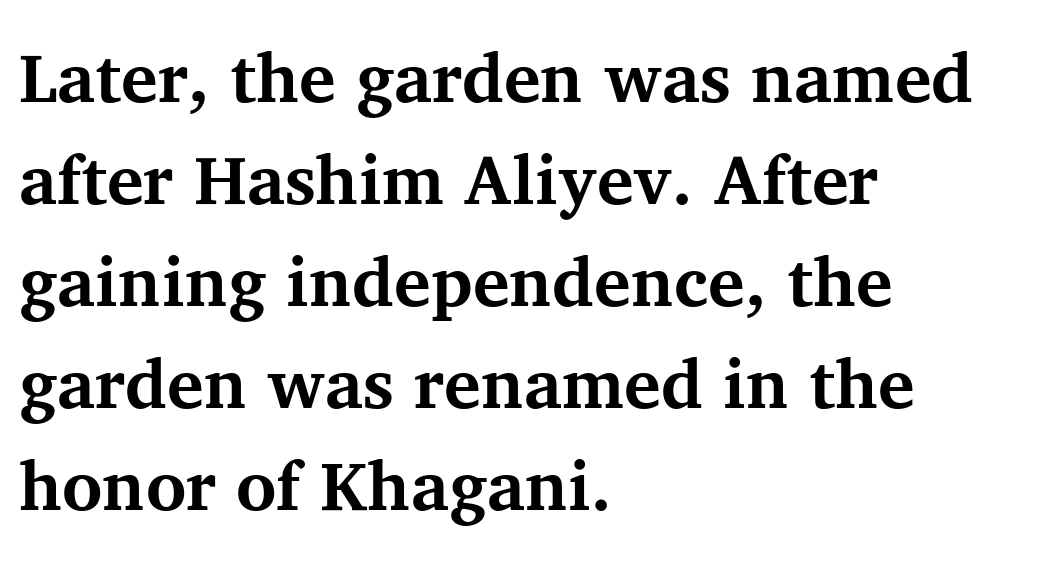
Q: Is the text bold? A: Yes.
Q: Is the text italic (slanted)? A: No, it is upright.
Q: Is the typeface a serif or a sans-serif typeface? A: Serif.
Q: Is the text underlined? A: No.
Q: How is the paragraph aligned? A: Left-aligned.
Q: Is the spacing between letters normal or unusually wide? A: Normal.
Q: Is the spacing between lines tight, normal or loose? A: Normal.
Q: Width (condensed, normal, or wide)? A: Normal.
Q: Stroke contrast? A: Medium.
Q: x-height? A: Medium.
Q: Monospaced? A: No.
